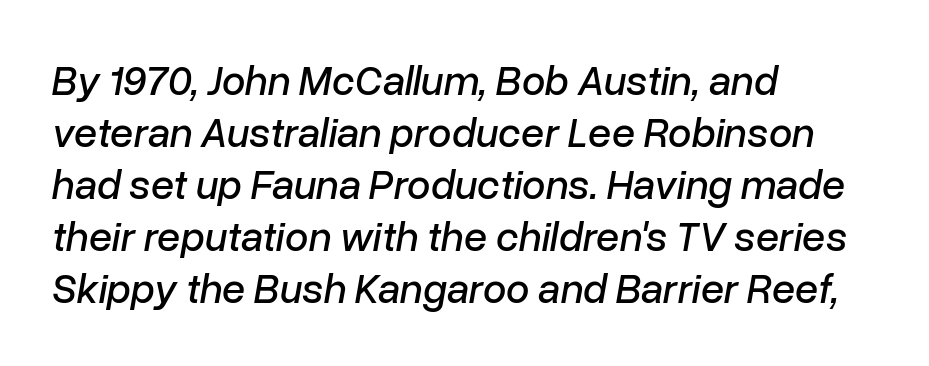
Q: Is the text italic (slanted)? A: Yes, it leans right by about 10 degrees.
Q: Is the text underlined? A: No.
Q: How is the paragraph aligned? A: Left-aligned.
Q: Is the spacing between letters normal or unusually wide? A: Normal.
Q: Width (condensed, normal, or wide)? A: Normal.
Q: Stroke contrast? A: Low.
Q: x-height? A: Medium.
Q: Monospaced? A: No.
